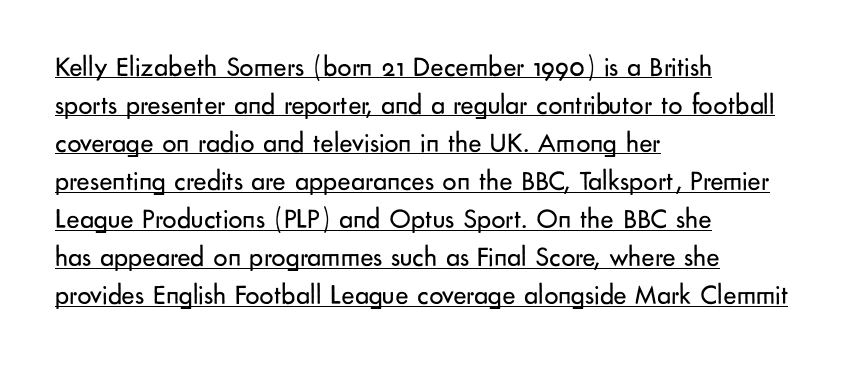
The image shows 28 px regular-weight sans-serif type, upright; set left-aligned, normal line spacing (1.36x), normal letter spacing, underlined; low stroke contrast and a small x-height.
